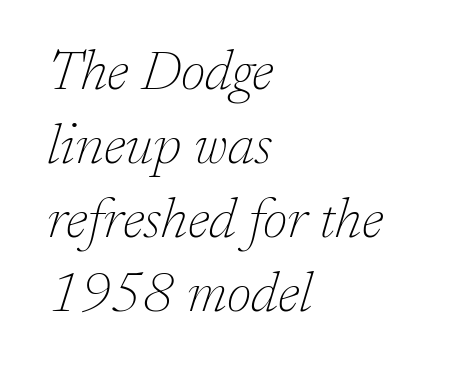
The image shows 56 px thin serif type, italic (leaning right); set left-aligned, normal line spacing (1.32x), normal letter spacing, not underlined; low stroke contrast and a medium x-height.
